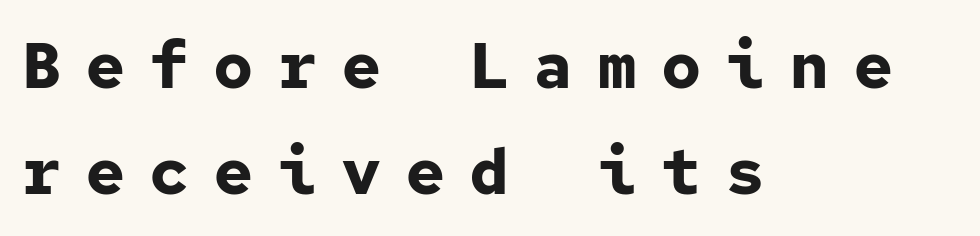
Nothing sits at the stroke ends, so this counts as sans-serif. Characters follow at a spacing far wider than the type designer built in. Students, observe: this is what conventionally led text looks like. Horizontally, the lines are justified to the leading edge only. The font is running at its bold setting. The zone under the glyphs is completely vacant.
